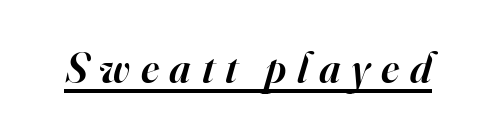
The image shows 44 px semibold serif type, italic (leaning right); set unusually wide letter spacing (+0.24 em), underlined; high stroke contrast and a small x-height.
